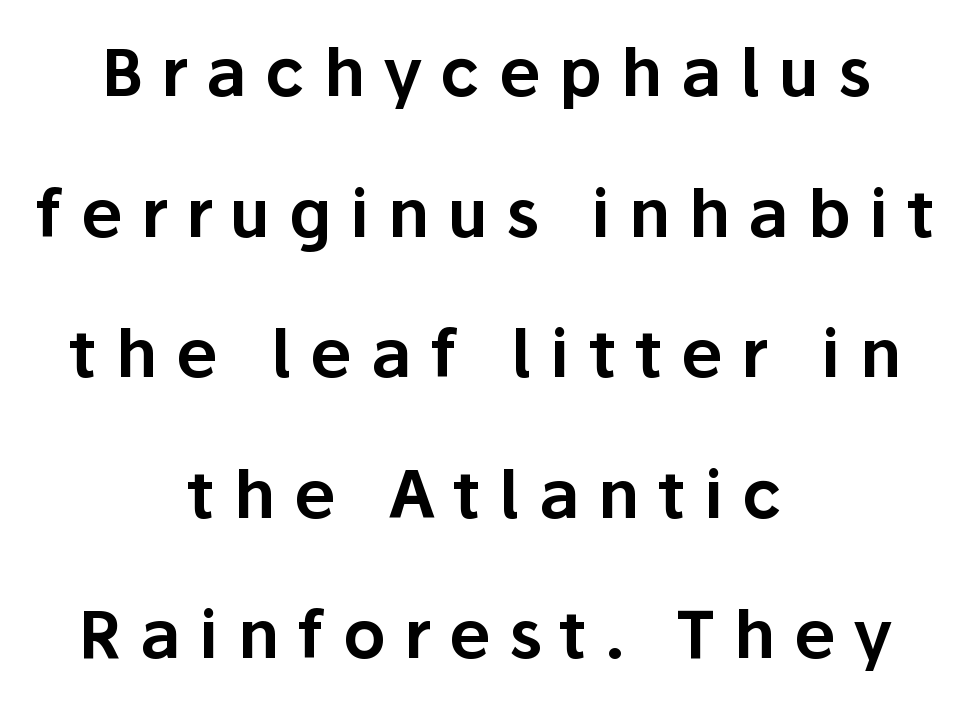
Type without underlining. Stroke terminals: plain, sans-serif. Centered paragraph, ragged on both sides. You could not count columns in this text — the font is proportionally spaced.
